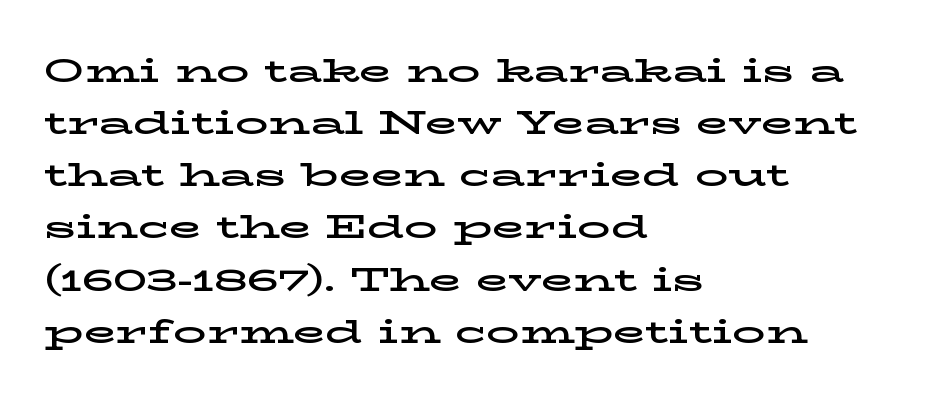
Any mark beneath the type? The region is blank. Here the designer chose a conventional face with non-uniform glyph widths. Stroke terminals: seriffed. Is there any slant? The stems are plumb. This sample uses plain, unmodified letter spacing. Summary of vertical rhythm: regular, with standard interline spacing.
